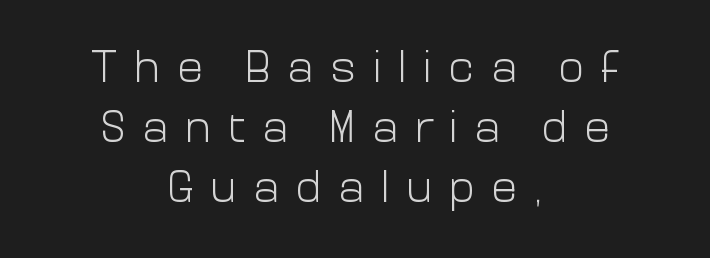
Ordinary non-slanted type is in use. Vertical spacing — default. Descenders are the only things crossing below the line. The typesetting does not lean heavy: it is not bold.
